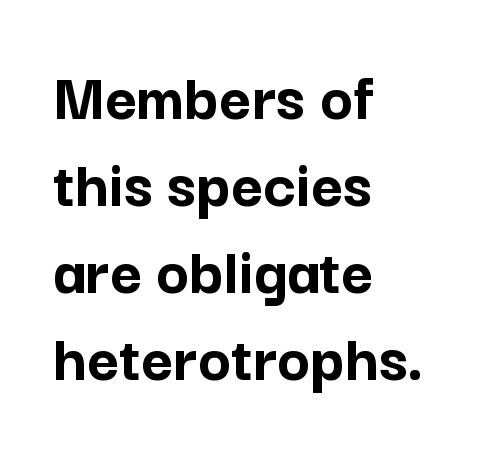
The image shows 69 px semibold sans-serif type, upright; set left-aligned, normal line spacing (1.26x), normal letter spacing, not underlined; low stroke contrast and a medium x-height.
